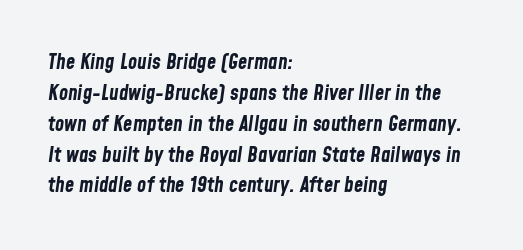
{"italic": "yes", "lean": "right", "slant_degrees": 8, "bold": "yes", "underline": "no", "align": "left", "line_spacing": "normal", "line_spacing_ratio": 1.47, "letter_spacing": "normal", "letter_spacing_em": 0.0, "glyph_px": 21}
